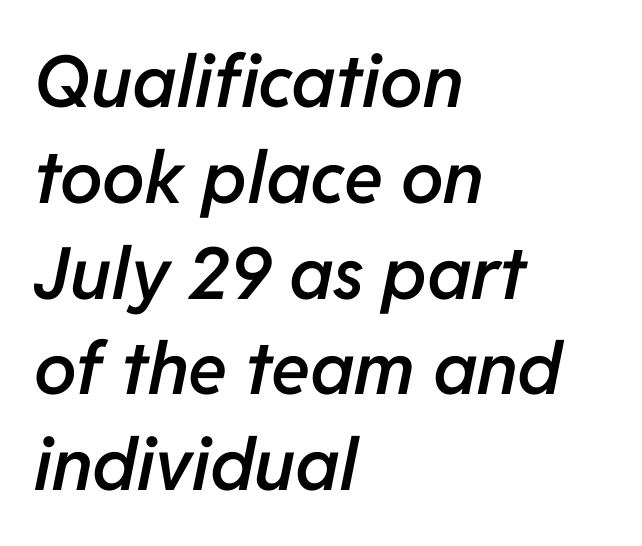
Compared with typical body copy, the letter spacing here is the same. If you drew a ruler down the left edge, every line would touch it. Successive baselines arrive at the customary interval. The passage shown leans; its letterforms are oblique. The face used here is proportionally spaced, like ordinary book or web type. Anything drawn beneath the words? Only blank space.
